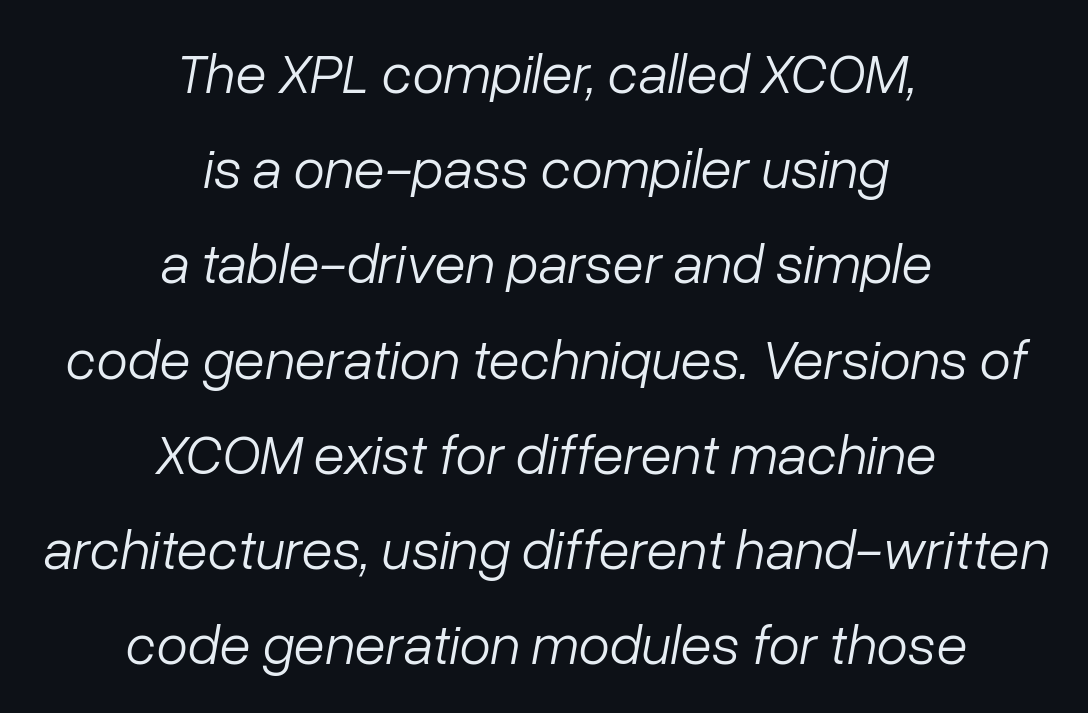
Character widths vary here, with narrow letters taking less room than wide ones. The rendering keeps characters at their native spacing. The strokes are not fattened; the text isn't bold. The font's italic variant was chosen for this text. Beneath every word, the page is bare. The compositor balanced each line on the midline.
